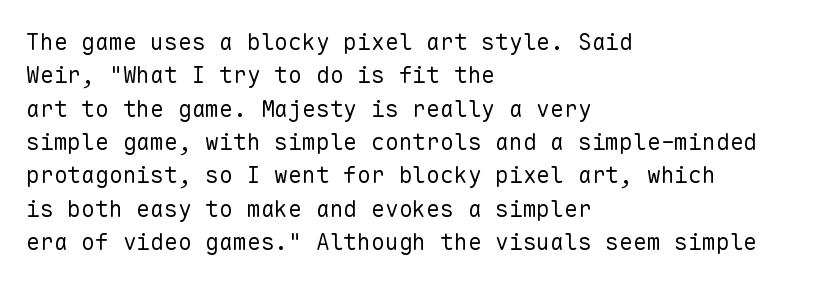
The image shows 23 px text type, upright; set left-aligned, normal line spacing (1.45x), normal letter spacing, not underlined.
